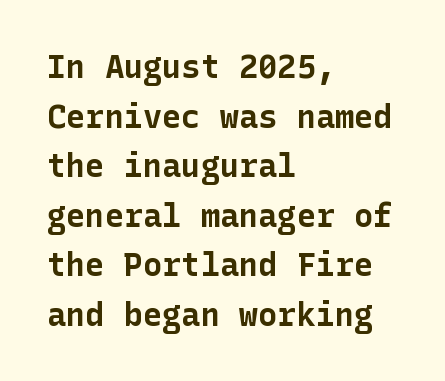
Notice how the stems are strictly vertical — no italics here. The lines are quadded left. In terms of letterspacing, this is plain default setting. These words are printed bold, with thick strokes throughout. The font family rendered here belongs to the sans-serif group. Decoration check: the copy has no underline.
